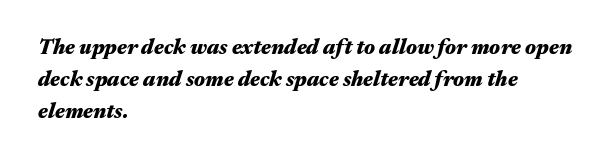
{"italic": "yes", "lean": "right", "slant_degrees": 17, "bold": "yes", "underline": "no", "align": "left", "line_spacing": "normal", "line_spacing_ratio": 1.53, "letter_spacing": "normal", "letter_spacing_em": 0.0, "glyph_px": 21}
